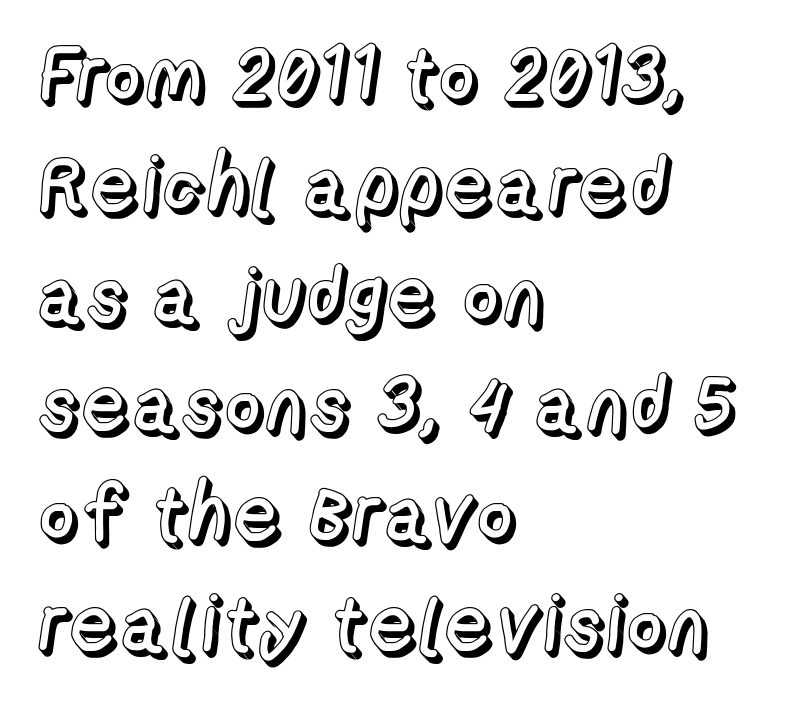
The image shows 79 px text type; set left-aligned, normal line spacing (1.39x), normal letter spacing, not underlined; a medium x-height.
